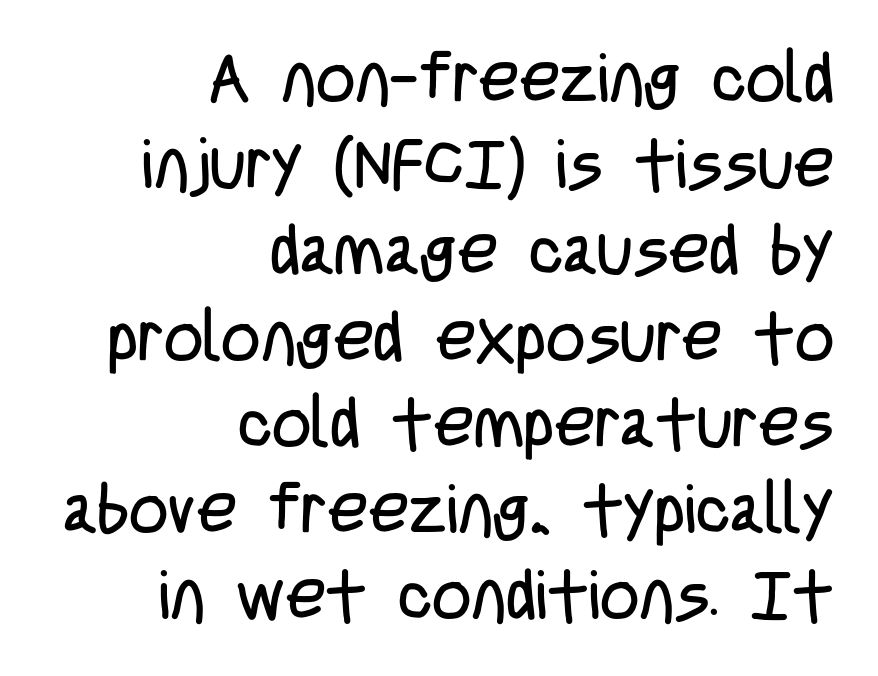
{"serif": "no", "italic": "no", "bold": "no", "weight": "regular", "width": "condensed", "stroke_contrast": "low", "x_height": "large", "monospaced": "no", "underline": "no", "align": "right", "line_spacing": "normal", "line_spacing_ratio": 1.25, "letter_spacing": "normal", "letter_spacing_em": 0.0, "glyph_px": 69}
